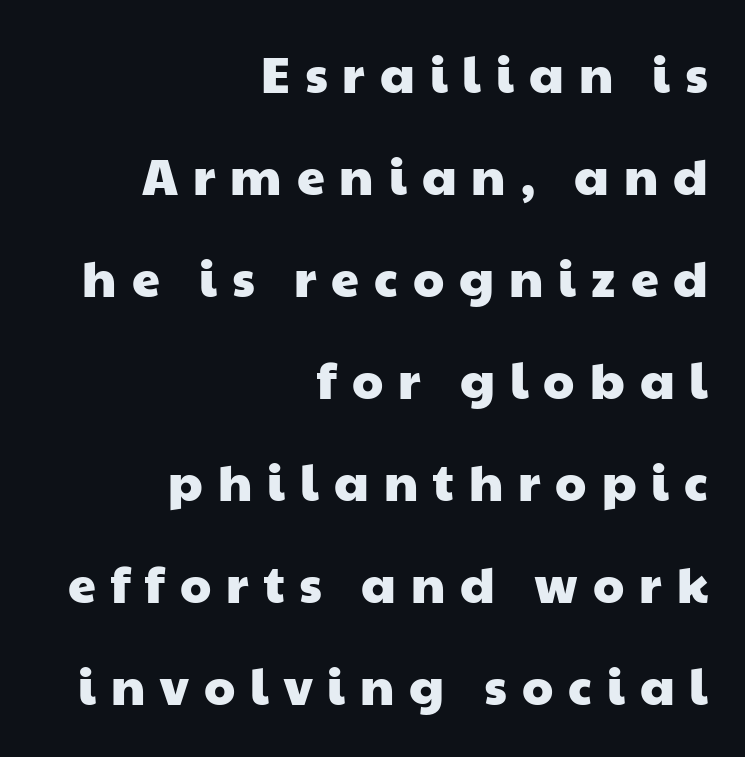
Regarding serifs, this sample does without them. Each row of text sits above clean, open space. Looks like regular typesetting: each glyph gets only the width it needs. The text block is weighted toward the right margin, trailing off unevenly leftward.
